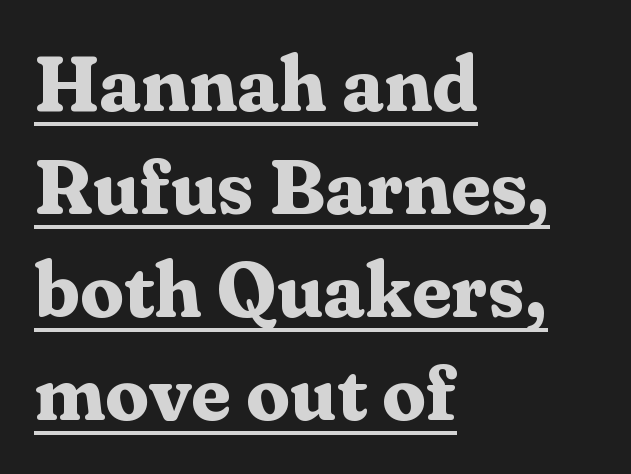
The image shows 78 px bold serif type, upright; set left-aligned, normal line spacing (1.32x), normal letter spacing, underlined; medium stroke contrast and a medium x-height.
